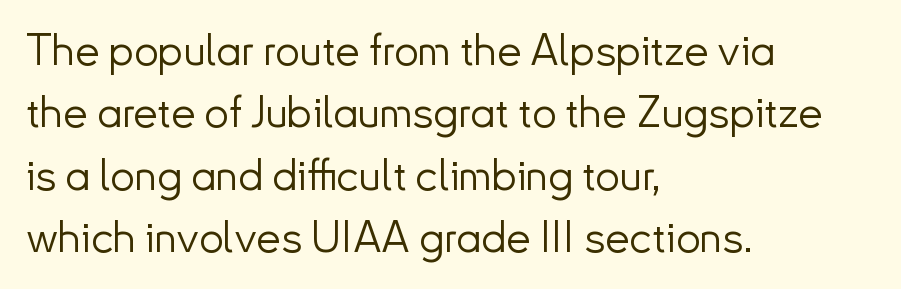
{"serif": "no", "italic": "no", "bold": "no", "weight": "light", "width": "normal", "stroke_contrast": "low", "x_height": "small", "monospaced": "no", "underline": "no", "align": "left", "line_spacing": "normal", "line_spacing_ratio": 1.42, "letter_spacing": "normal", "letter_spacing_em": 0.0, "glyph_px": 44}
